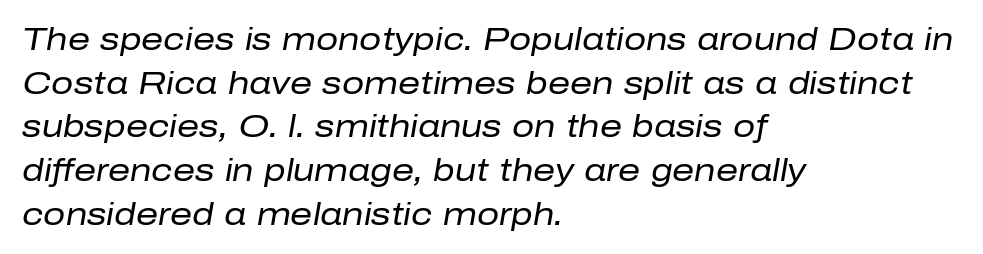
{"italic": "yes", "lean": "right", "slant_degrees": 10, "bold": "no", "weight": "regular", "width": "normal", "stroke_contrast": "low", "x_height": "medium", "monospaced": "no", "underline": "no", "align": "left", "line_spacing": "normal", "line_spacing_ratio": 1.41, "letter_spacing": "normal", "letter_spacing_em": 0.0, "glyph_px": 31}
